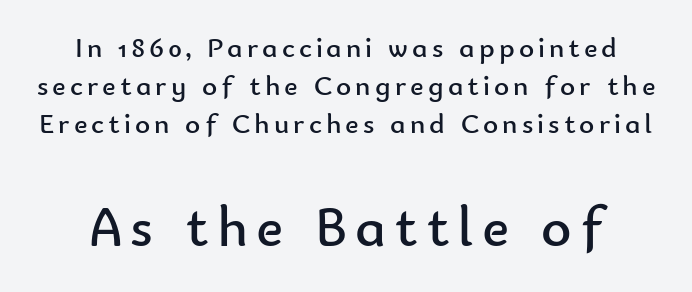
{"serif": "no", "italic": "no", "bold": "no", "weight": "regular", "width": "normal", "stroke_contrast": "low", "x_height": "small", "monospaced": "no", "underline": "no", "line_spacing": "normal", "line_spacing_ratio": 1.31, "larger_block": "second", "size_ratio": 2.0, "glyph_px": 58}
